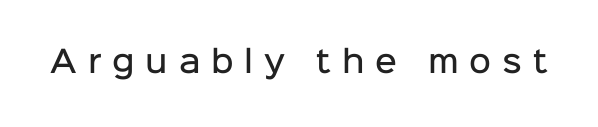
Q: Is the text bold? A: Semi-bold.
Q: Is the text italic (slanted)? A: No, it is upright.
Q: Is the typeface a serif or a sans-serif typeface? A: Sans-serif.
Q: Is the text underlined? A: No.
Q: Is the spacing between letters normal or unusually wide? A: Unusually wide.
Q: Width (condensed, normal, or wide)? A: Normal.
Q: Stroke contrast? A: Low.
Q: x-height? A: Medium.
Q: Monospaced? A: No.
